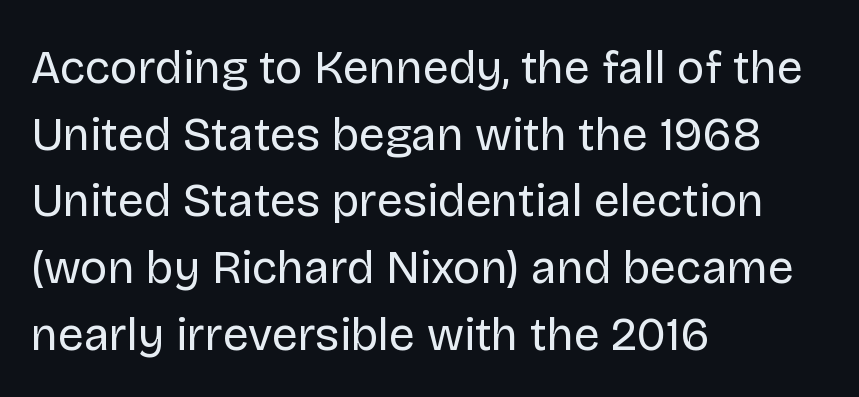
{"serif": "no", "italic": "no", "bold": "no", "weight": "regular", "width": "normal", "stroke_contrast": "low", "x_height": "large", "monospaced": "no", "underline": "no", "align": "left", "line_spacing": "normal", "line_spacing_ratio": 1.45, "letter_spacing": "normal", "letter_spacing_em": 0.0, "glyph_px": 46}
